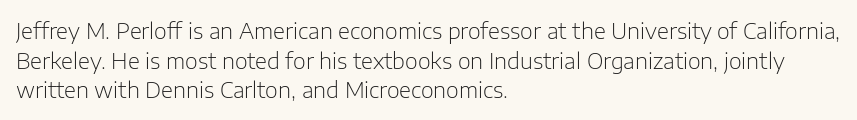
Q: Is the text bold? A: No.
Q: Is the text italic (slanted)? A: No, it is upright.
Q: Is the text underlined? A: No.
Q: How is the paragraph aligned? A: Left-aligned.
Q: Is the spacing between letters normal or unusually wide? A: Normal.
Q: Is the spacing between lines tight, normal or loose? A: Normal.
